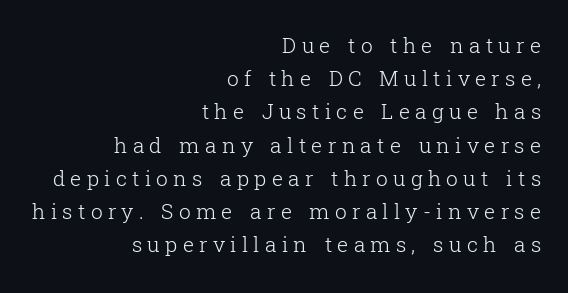
No italicization has been applied; the sample stays upright. Caption: face not bold, strokes unweighted. The designer left line spacing at the default. Caption: expanded tracking, letters set apart. All the whitespace from short lines collects on the left. Only glyphs here, with clear space below each row.
